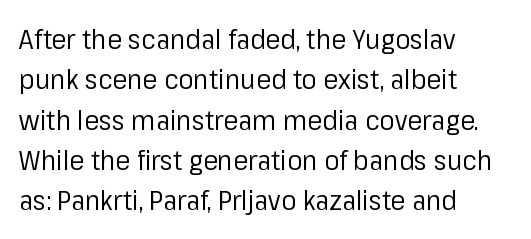
This sample is left-justified, so line endings fall wherever the words run out. Tracking value appears to be zero — textbook default spacing. Serifs: no, the terminals of the letterforms are clean. A light-to-regular cut is what we see here. The letters advance in unequal steps, a hallmark of proportional type.
